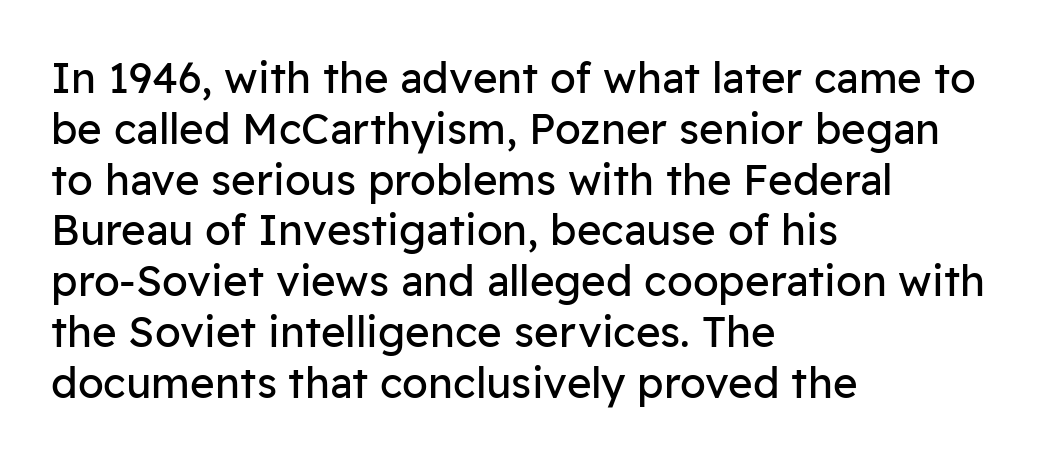
Q: Is the text bold? A: No.
Q: Is the text italic (slanted)? A: No, it is upright.
Q: Is the typeface a serif or a sans-serif typeface? A: Sans-serif.
Q: Is the text underlined? A: No.
Q: How is the paragraph aligned? A: Left-aligned.
Q: Is the spacing between letters normal or unusually wide? A: Normal.
Q: Width (condensed, normal, or wide)? A: Normal.
Q: Stroke contrast? A: Low.
Q: x-height? A: Medium.
Q: Monospaced? A: No.
